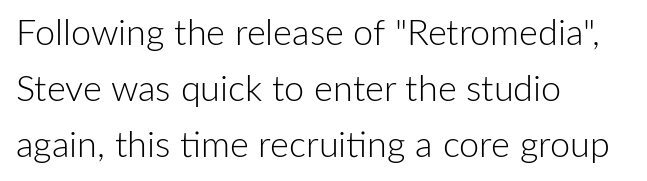
The image shows 36 px light sans-serif type, upright; set left-aligned, normal line spacing (1.55x), normal letter spacing, not underlined; low stroke contrast and a medium x-height.
